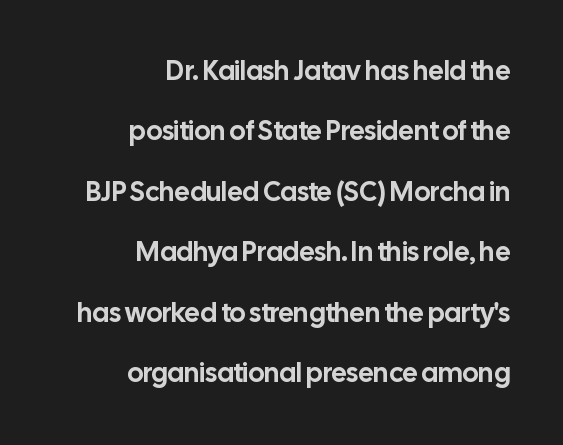
Check the space under the baseline: it is left empty. These lines stand farther apart than default settings would place them. Compared with typical body copy, the letter spacing here is the same. If you drew a line through each stem, it would be perfectly vertical.
